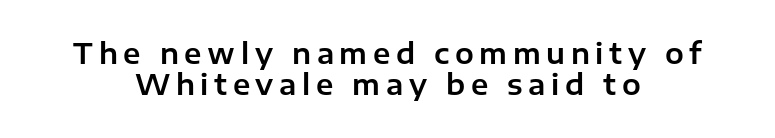
Q: Is the text italic (slanted)? A: No, it is upright.
Q: Is the typeface a serif or a sans-serif typeface? A: Sans-serif.
Q: Is the text underlined? A: No.
Q: How is the paragraph aligned? A: Centered.
Q: Is the spacing between letters normal or unusually wide? A: Unusually wide.
Q: Is the spacing between lines tight, normal or loose? A: Tight.
Q: Width (condensed, normal, or wide)? A: Normal.
Q: Stroke contrast? A: Low.
Q: x-height? A: Medium.
Q: Monospaced? A: No.
